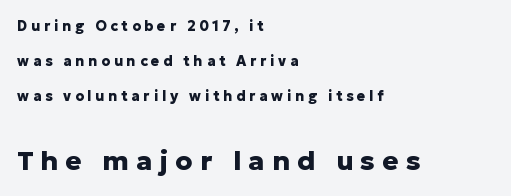
The image shows 27 px bold type, upright; set left-aligned, loose line spacing (2.49x), unusually wide letter spacing (+0.27 em), not underlined; the second (bottom) block is 1.93x larger.
